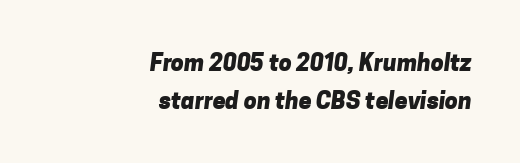
Vertical spacing — default. Pretty heavy lettering here — definitely bold. Descenders are the only things crossing below the line. Horizontal alignment here is rightward, an uncommon choice for prose.
